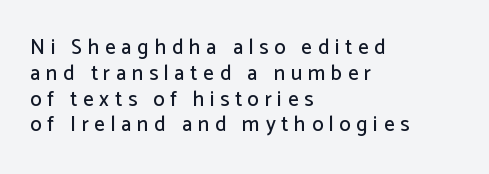
Q: Is the text italic (slanted)? A: No, it is upright.
Q: Is the text underlined? A: No.
Q: How is the paragraph aligned? A: Left-aligned.
Q: Is the spacing between letters normal or unusually wide? A: Unusually wide.
